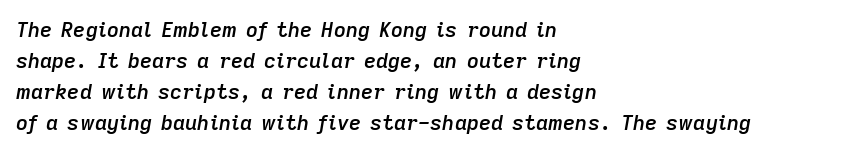
Q: Is the text bold? A: Semi-bold.
Q: Is the text italic (slanted)? A: Yes, it leans right by about 9 degrees.
Q: Is the text underlined? A: No.
Q: How is the paragraph aligned? A: Left-aligned.
Q: Is the spacing between letters normal or unusually wide? A: Normal.
Q: Is the spacing between lines tight, normal or loose? A: Normal.
